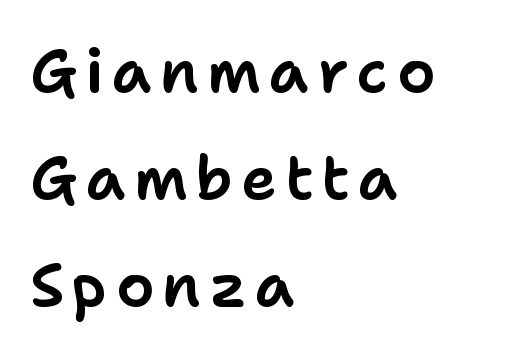
The image shows 60 px sans-serif type, upright; set left-aligned, line spacing 1.78x, not underlined; low stroke contrast and a medium x-height.
